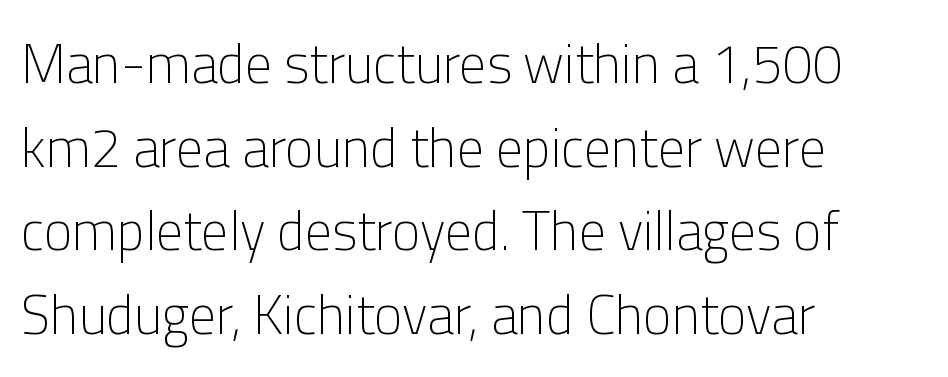
{"serif": "no", "italic": "no", "bold": "no", "weight": "light", "width": "normal", "stroke_contrast": "low", "x_height": "medium", "monospaced": "no", "underline": "no", "align": "left", "line_spacing": "normal", "line_spacing_ratio": 1.55, "letter_spacing": "normal", "letter_spacing_em": 0.0, "glyph_px": 54}
